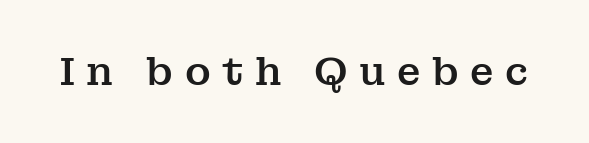
Q: Is the text italic (slanted)? A: No, it is upright.
Q: Is the typeface a serif or a sans-serif typeface? A: Serif.
Q: Is the text underlined? A: No.
Q: Is the spacing between letters normal or unusually wide? A: Unusually wide.
Q: Width (condensed, normal, or wide)? A: Normal.
Q: Stroke contrast? A: Medium.
Q: x-height? A: Medium.
Q: Monospaced? A: No.
